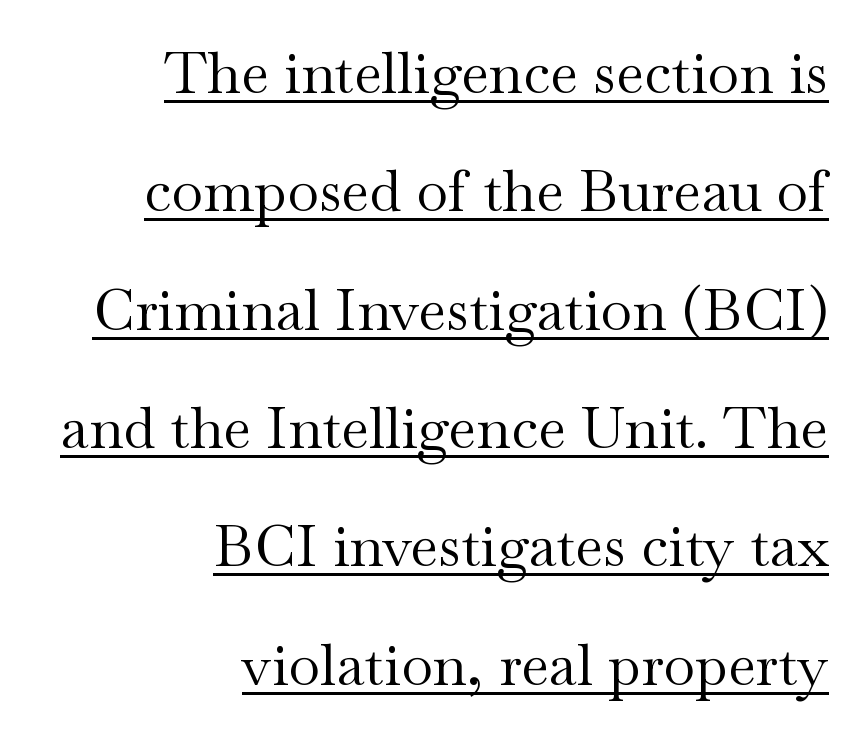
The image shows 58 px regular-weight, wide serif type, upright; set right-aligned, loose line spacing (2.04x), normal letter spacing, underlined; medium stroke contrast and a small x-height.
